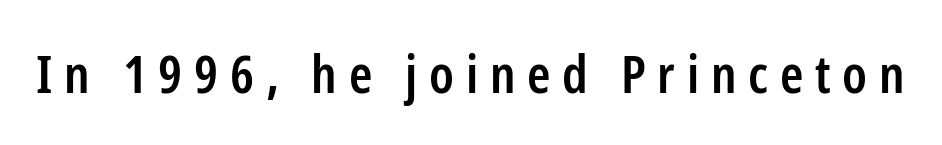
{"serif": "no", "italic": "no", "bold": "semi", "weight": "semibold", "width": "condensed", "stroke_contrast": "low", "x_height": "medium", "monospaced": "no", "underline": "no", "letter_spacing": "wide", "letter_spacing_em": 0.22, "glyph_px": 53}
